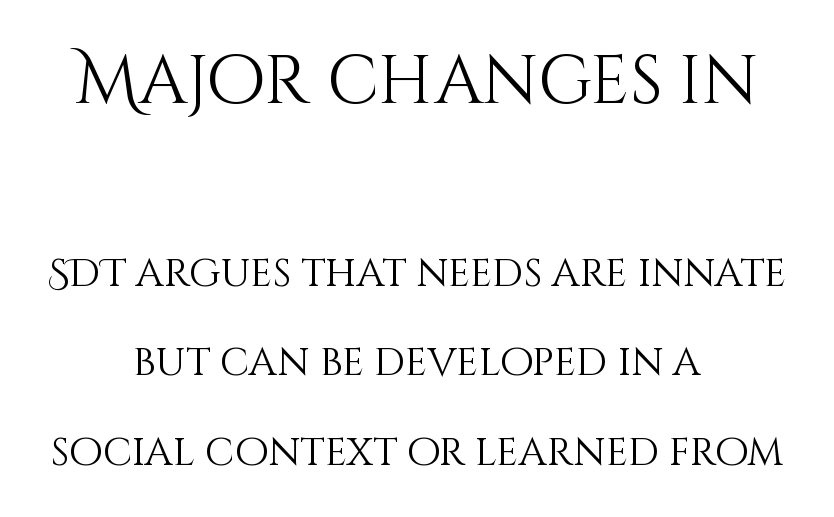
Notice how the stems are strictly vertical — no italics here. A great deal of white space separates one row of letters from the next. Decoration check: the copy has no underline. Reading top to bottom, the characters get smaller at the block break.
